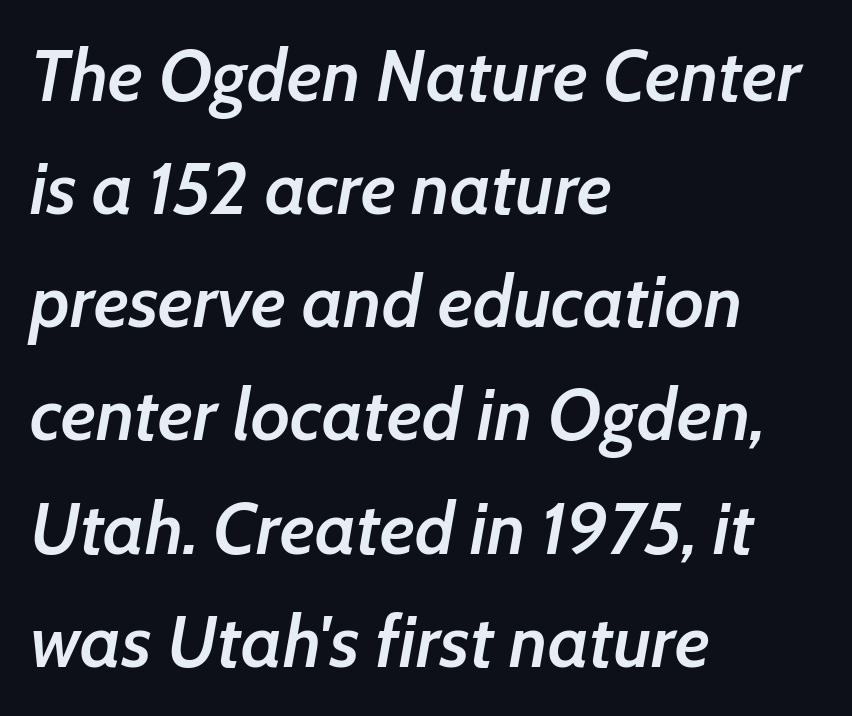
The image shows 73 px semibold type, italic (leaning right); set left-aligned, normal line spacing (1.55x), normal letter spacing, not underlined; low stroke contrast and a medium x-height.
